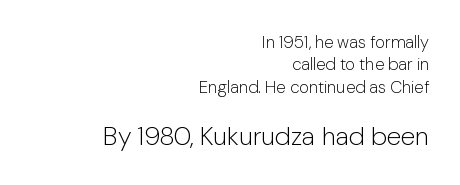
Q: Is the text bold? A: No.
Q: Is the text italic (slanted)? A: No, it is upright.
Q: Is the text underlined? A: No.
Q: How is the paragraph aligned? A: Right-aligned.
Q: Is the spacing between letters normal or unusually wide? A: Normal.
Q: Is the spacing between lines tight, normal or loose? A: Normal.
Q: Which block of text is set in a larger size, the first (top) or the second (bottom)? A: The second (bottom) one.
